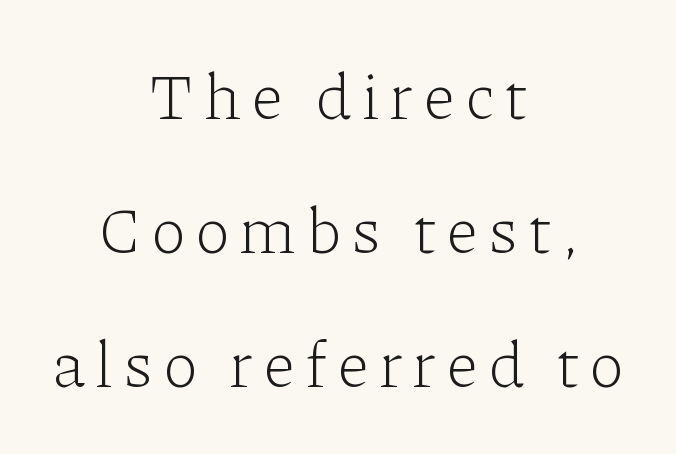
Type style note: has serifs. These lines were composed using upright roman letters. Stems and bowls with no extra thickness — not bold. Underlining? Definitely not there. These lines are centered, leaving both edges ragged.
